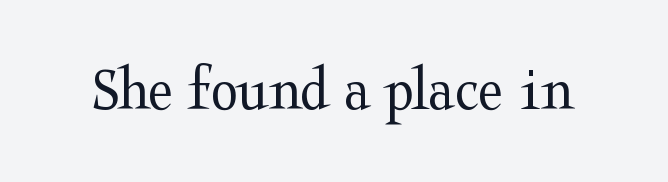
Q: Is the text bold? A: No.
Q: Is the text italic (slanted)? A: No, it is upright.
Q: Is the typeface a serif or a sans-serif typeface? A: Serif.
Q: Is the text underlined? A: No.
Q: Is the spacing between letters normal or unusually wide? A: Normal.
Q: Width (condensed, normal, or wide)? A: Wide.
Q: Stroke contrast? A: Medium.
Q: x-height? A: Medium.
Q: Monospaced? A: No.
